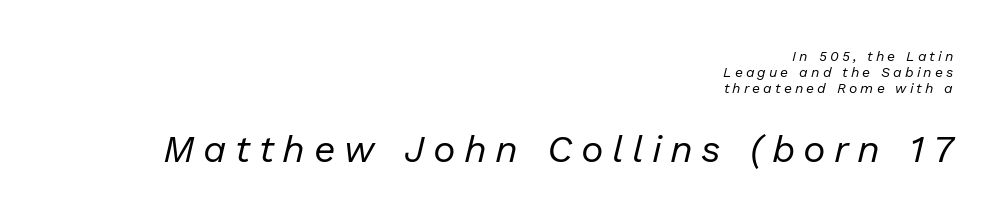
The image shows 38 px regular-weight type, italic (leaning right); set right-aligned, line spacing 1.16x, unusually wide letter spacing (+0.22 em), not underlined; the second (bottom) block is 2.71x larger; low stroke contrast and a medium x-height.
